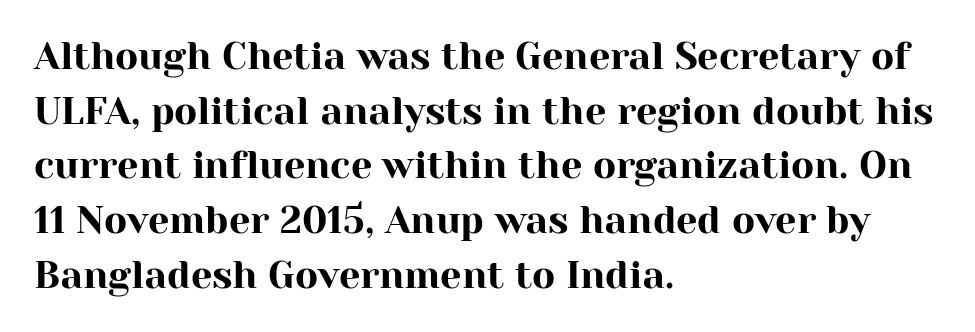
The typeface chosen for these lines features serifs. Looks like regular typesetting: each glyph gets only the width it needs. The area under the type is left untouched. The axis of the letterforms is exactly vertical. The rows are spaced the way most documents space them. A typesetter would call this zero additional tracking.
